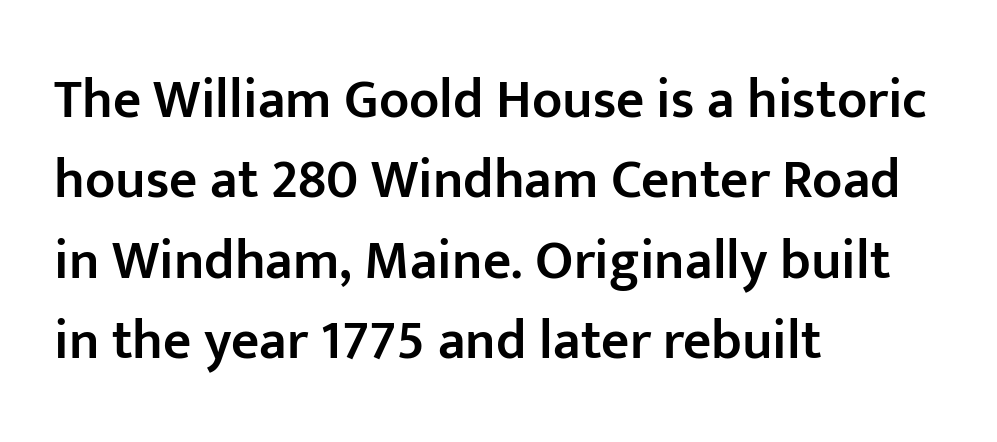
The lines in this sample share a left origin and differ only in where they stop. Descenders hang freely into open space. This sample uses an upright cut, with every glyph sitting square on the baseline. A fair bit of extra ink — the face is semibold, not bold. Serif or sans? Sans — the stroke terminals are bare. Do the characters align in a grid? No, the font is proportional.
